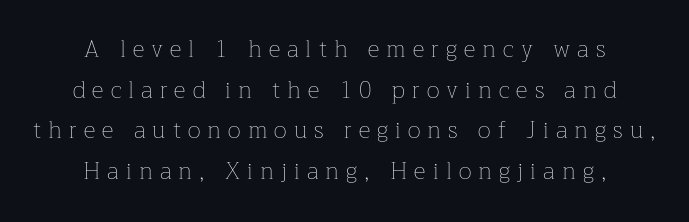
The image shows 23 px text type, upright; set centered, line spacing 1.77x, unusually wide letter spacing (+0.31 em), not underlined.
